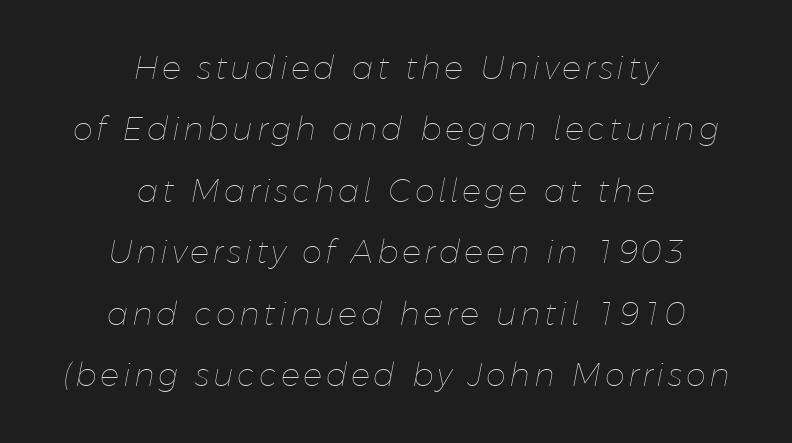
Anything drawn beneath the words? Only blank space. In CSS terms this would be text-align: center. The passage shown stacks its lines with a broad gap. Spacing verdict: proportional, widths tailored to each character.
